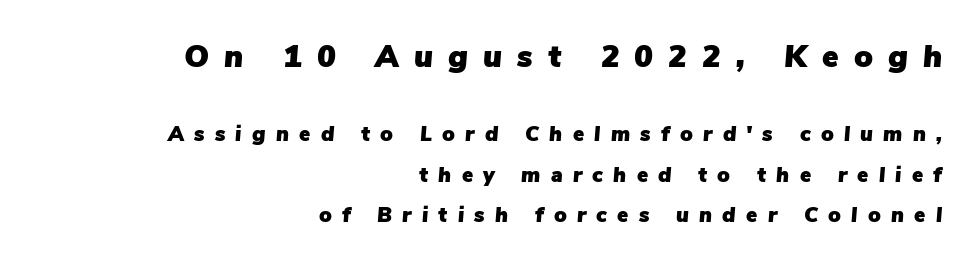
Looks like regular typesetting: each glyph gets only the width it needs. Here the first block reads like a headline and the second like body copy. Just letters on the line, the space beneath them empty. The axis of the letterforms is tilted away from vertical. Substantial extra tracking has been applied to these lines.
